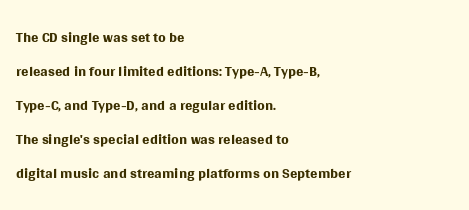
The image shows 22 px text type, upright; set left-aligned, normal line spacing (1.54x), normal letter spacing, not underlined.
